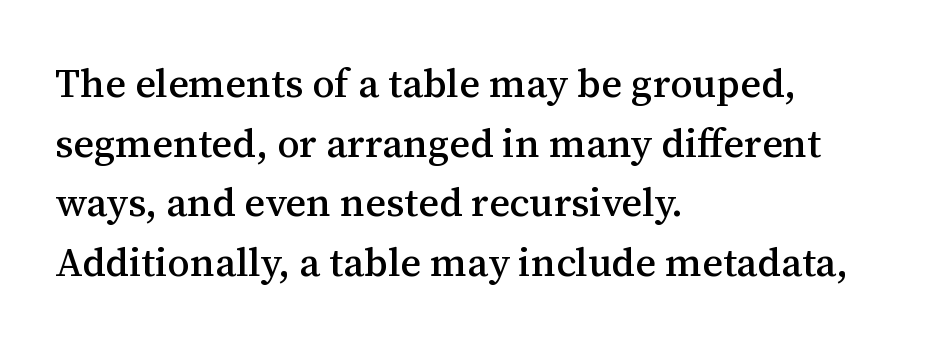
The passage shown is typeset with a serif family. Alignment: flush left. Spacing verdict: proportional, widths tailored to each character. The strip under each line holds only bare page. Designer's note — italics off, roman on.
